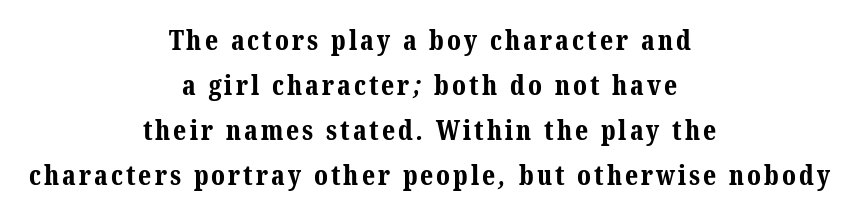
Q: Is the text bold? A: Yes.
Q: Is the text underlined? A: No.
Q: How is the paragraph aligned? A: Centered.
Q: Is the spacing between lines tight, normal or loose? A: Normal.
